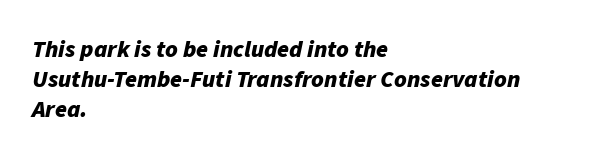
Beneath every word, the page is bare. Weight: bold. The typesetter chose a ragged-right arrangement here. Line spacing here is normal. Words appear dense and cohesive because spacing is normal. Every character sits at an angle, as italics do.
